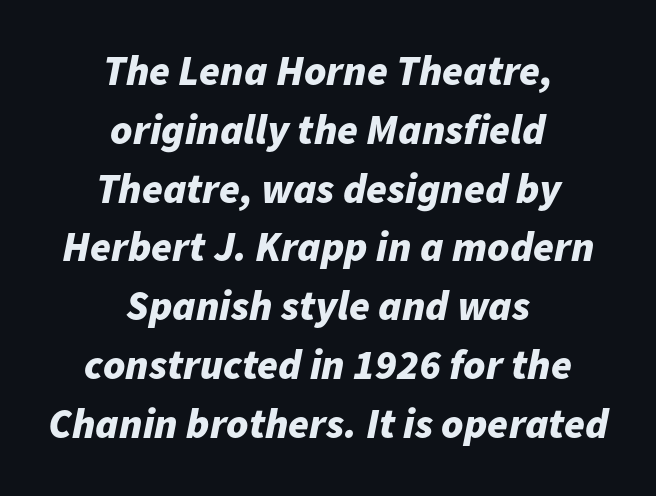
Summary of vertical rhythm: regular, with standard interline spacing. The specimen omits any rule beneath the text block's lines. This sample is center-justified, so both line endings float freely. Looking at the ascenders, they clearly lean.
